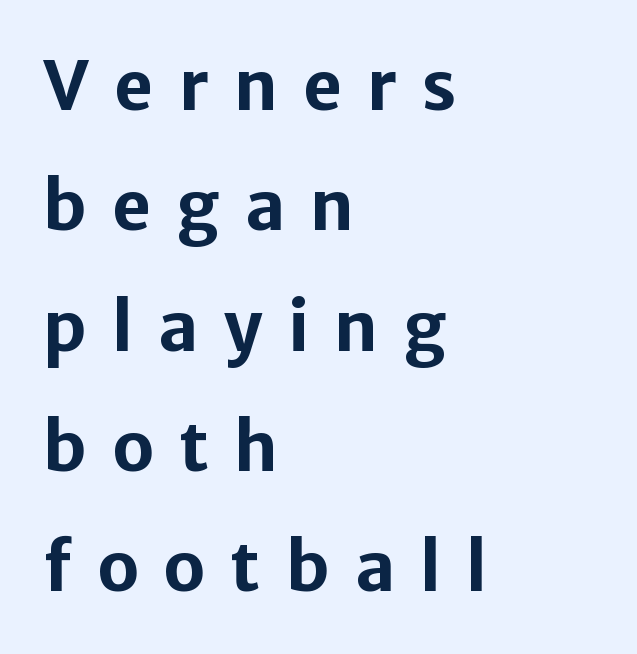
The image shows 68 px bold sans-serif type, upright; set left-aligned, line spacing 1.77x, unusually wide letter spacing (+0.37 em), not underlined; low stroke contrast and a medium x-height.
